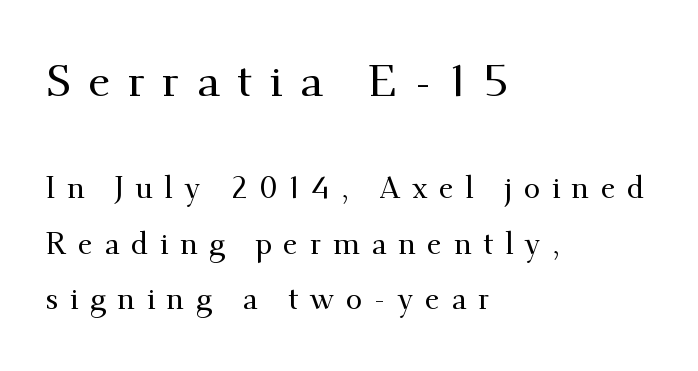
The image shows 45 px serif type, upright; set left-aligned, line spacing 1.85x, unusually wide letter spacing (+0.38 em), not underlined; the first (top) block is 1.5x larger; medium stroke contrast and a small x-height.
